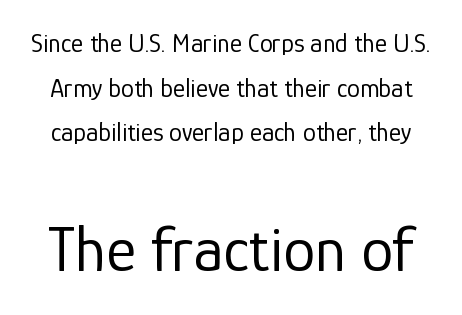
{"serif": "no", "italic": "no", "bold": "no", "weight": "regular", "width": "normal", "stroke_contrast": "low", "x_height": "medium", "monospaced": "no", "underline": "no", "line_spacing_ratio": 1.72, "letter_spacing": "normal", "letter_spacing_em": 0.0, "larger_block": "second", "size_ratio": 2.46, "glyph_px": 64}
